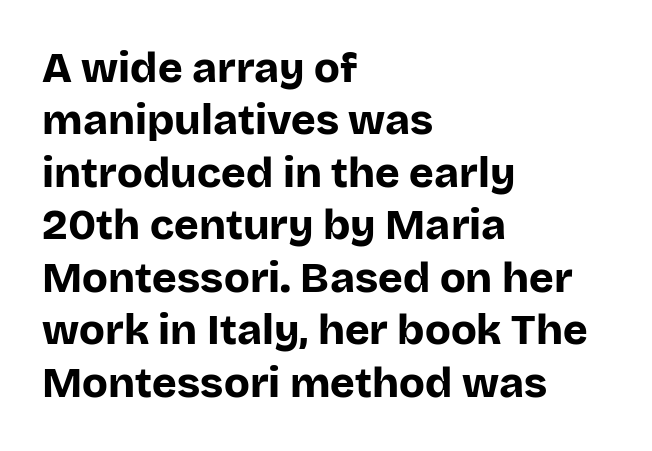
{"serif": "no", "italic": "no", "bold": "yes", "weight": "bold", "width": "normal", "stroke_contrast": "low", "x_height": "large", "monospaced": "no", "underline": "no", "align": "left", "line_spacing": "normal", "line_spacing_ratio": 1.25, "letter_spacing": "normal", "letter_spacing_em": 0.0, "glyph_px": 42}
